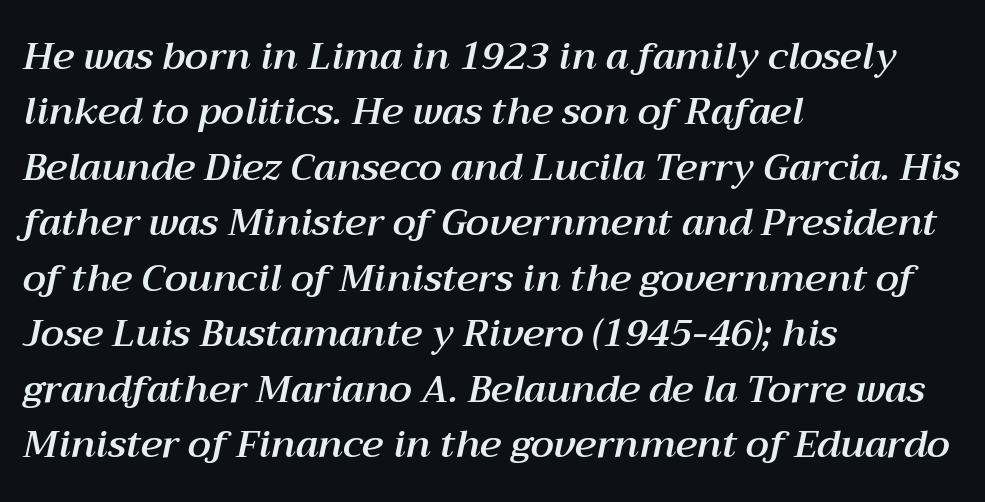
In CSS terms this would be text-align: left. The specimen reads as italic at a glance. Looks like regular typesetting: each glyph gets only the width it needs. How would I describe the line gaps? Plain and ordinary. The passage shown is not underscored anywhere.
